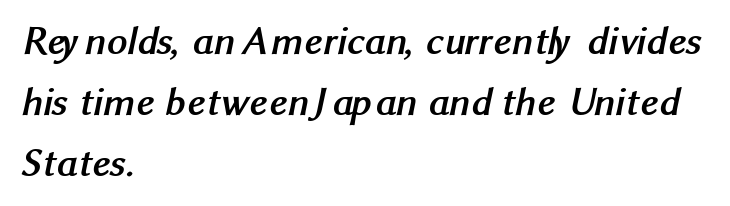
Think of a printed novel: that variable character pitch is what you see here. Thick stems and heavy bowls — unmistakably bold. If you drew a ruler down the left edge, every line would touch it. The typeface chosen for these lines omits serifs. This rendering leaves character spacing at its baseline value. Descenders are the only things crossing below the line.
